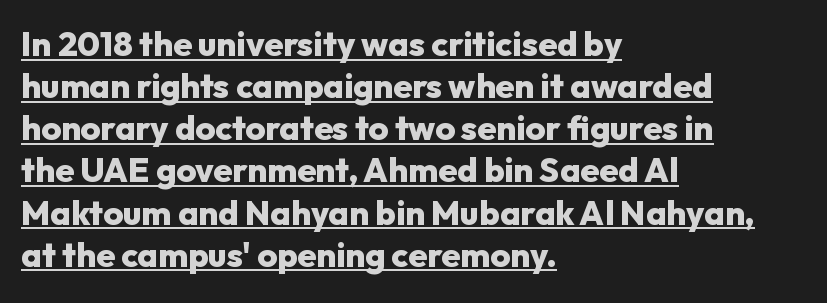
{"serif": "no", "italic": "no", "bold": "yes", "weight": "heavy", "width": "normal", "stroke_contrast": "low", "x_height": "medium", "monospaced": "no", "underline": "yes", "align": "left", "line_spacing_ratio": 1.24, "letter_spacing": "normal", "letter_spacing_em": 0.0, "glyph_px": 34}
